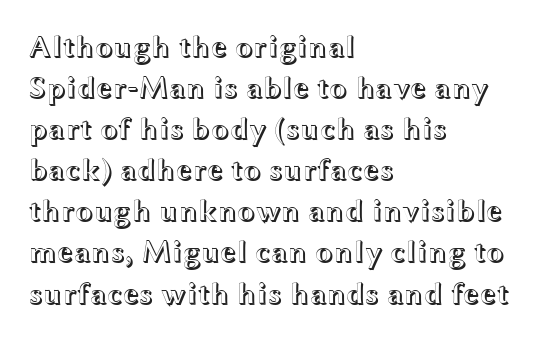
{"italic": "no", "width": "wide", "x_height": "medium", "monospaced": "no", "underline": "no", "align": "left", "line_spacing": "normal", "line_spacing_ratio": 1.37, "letter_spacing": "normal", "letter_spacing_em": 0.0, "glyph_px": 30}
